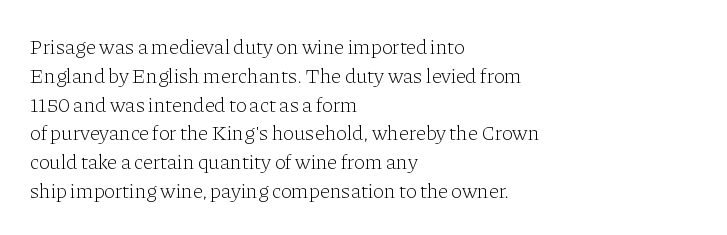
{"italic": "no", "bold": "no", "underline": "no", "align": "left", "line_spacing": "normal", "line_spacing_ratio": 1.37, "letter_spacing": "normal", "letter_spacing_em": 0.0, "glyph_px": 21}
